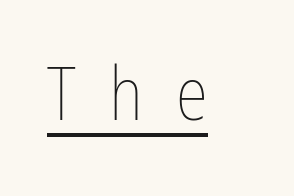
The image shows 74 px thin, condensed type, upright; set unusually wide letter spacing (+0.45 em), underlined; low stroke contrast and a medium x-height.
